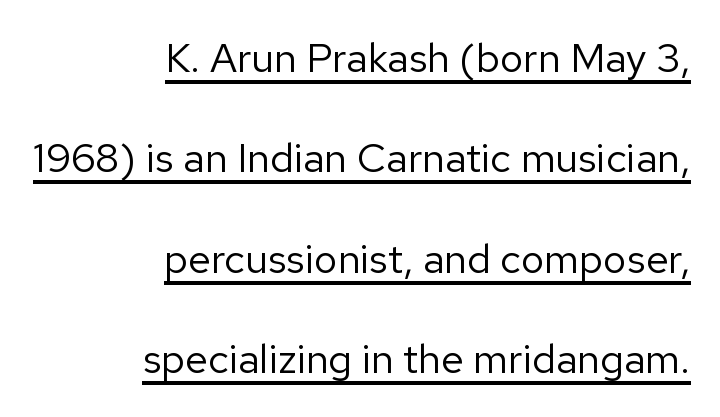
The image shows 41 px regular-weight sans-serif type, upright; set right-aligned, loose line spacing (2.45x), normal letter spacing, underlined; low stroke contrast and a medium x-height.
